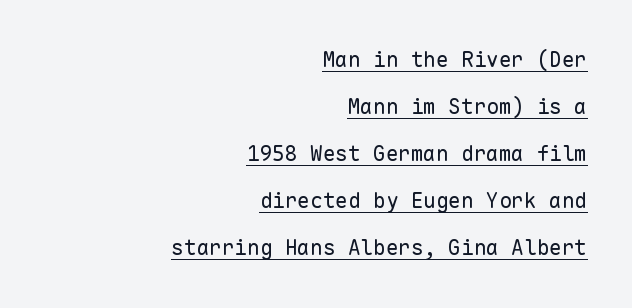
Q: Is the text bold? A: No.
Q: Is the text italic (slanted)? A: No, it is upright.
Q: Is the text underlined? A: Yes.
Q: How is the paragraph aligned? A: Right-aligned.
Q: Is the spacing between letters normal or unusually wide? A: Normal.
Q: Is the spacing between lines tight, normal or loose? A: Loose.
